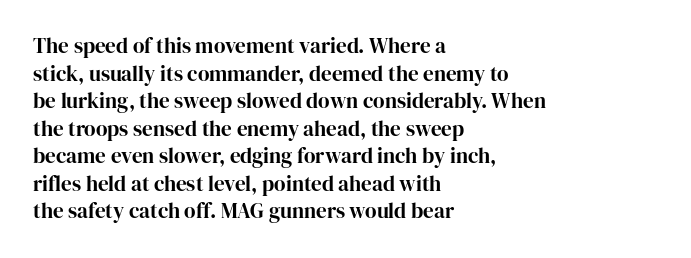
{"italic": "no", "underline": "no", "align": "left", "line_spacing": "normal", "line_spacing_ratio": 1.31, "letter_spacing": "normal", "letter_spacing_em": 0.0, "glyph_px": 21}
